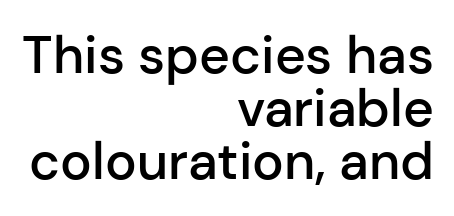
Q: Is the text bold? A: Semi-bold.
Q: Is the text italic (slanted)? A: No, it is upright.
Q: Is the typeface a serif or a sans-serif typeface? A: Sans-serif.
Q: Is the text underlined? A: No.
Q: How is the paragraph aligned? A: Right-aligned.
Q: Is the spacing between letters normal or unusually wide? A: Normal.
Q: Is the spacing between lines tight, normal or loose? A: Tight.
Q: Width (condensed, normal, or wide)? A: Normal.
Q: Stroke contrast? A: Low.
Q: x-height? A: Medium.
Q: Monospaced? A: No.
